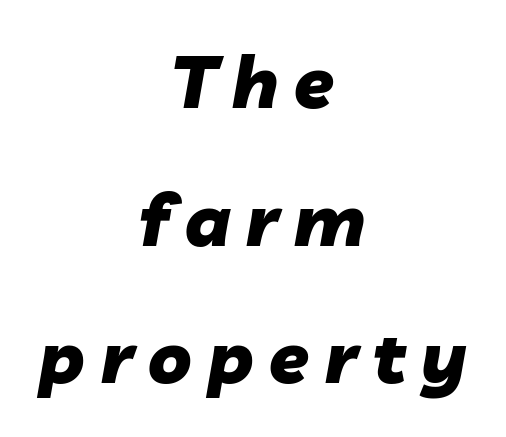
Compared with ordinary roman type, these characters are visibly tilted. Do the characters align in a grid? No, the font is proportional. No word sits above an underline. The paragraph has two soft edges and a firm central axis. Bold? Absolutely — the strokes are thick and heavy. The tracking jumps out immediately: characters are airy and widely separated.
